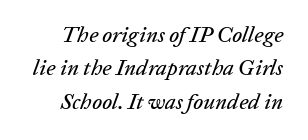
{"italic": "yes", "lean": "right", "slant_degrees": 20, "underline": "no", "line_spacing": "normal", "line_spacing_ratio": 1.52, "letter_spacing": "normal", "letter_spacing_em": 0.0, "glyph_px": 22}
